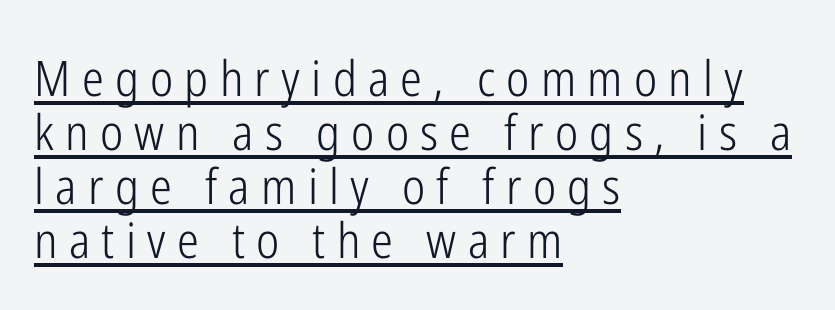
The image shows 49 px light, condensed sans-serif type, upright; set left-aligned, tight line spacing (1.1x), unusually wide letter spacing (+0.23 em), underlined; low stroke contrast and a medium x-height.
